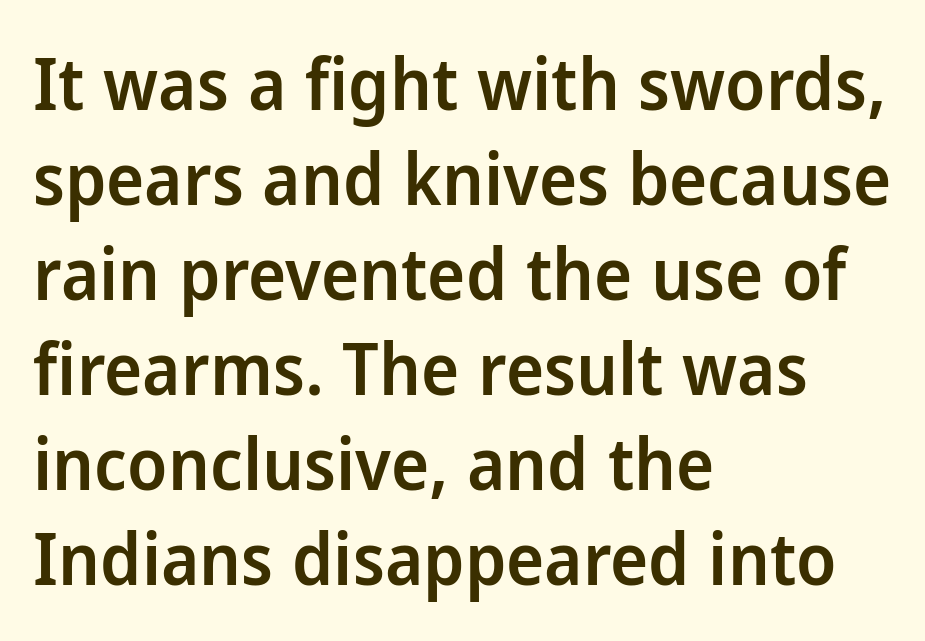
Q: Is the text bold? A: Semi-bold.
Q: Is the text italic (slanted)? A: No, it is upright.
Q: Is the typeface a serif or a sans-serif typeface? A: Sans-serif.
Q: Is the text underlined? A: No.
Q: How is the paragraph aligned? A: Left-aligned.
Q: Is the spacing between letters normal or unusually wide? A: Normal.
Q: Is the spacing between lines tight, normal or loose? A: Normal.
Q: Width (condensed, normal, or wide)? A: Normal.
Q: Stroke contrast? A: Low.
Q: x-height? A: Medium.
Q: Monospaced? A: No.
